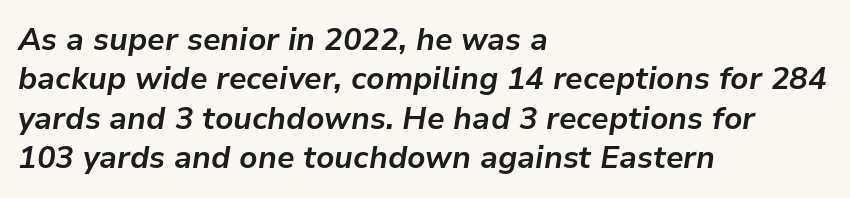
The image shows 31 px bold type, italic (leaning right); set left-aligned, normal line spacing (1.27x), normal letter spacing, not underlined; low stroke contrast and a medium x-height.
